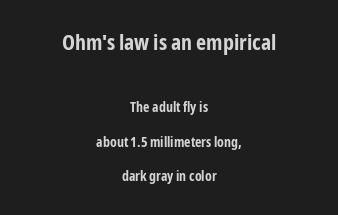
Q: Is the text bold? A: Yes.
Q: Is the text italic (slanted)? A: No, it is upright.
Q: Is the text underlined? A: No.
Q: How is the paragraph aligned? A: Centered.
Q: Is the spacing between letters normal or unusually wide? A: Normal.
Q: Is the spacing between lines tight, normal or loose? A: Loose.
Q: Which block of text is set in a larger size, the first (top) or the second (bottom)? A: The first (top) one.
